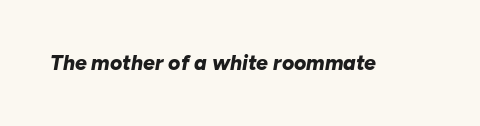
{"italic": "yes", "lean": "right", "slant_degrees": 10, "bold": "yes", "underline": "no", "letter_spacing": "normal", "letter_spacing_em": 0.0, "glyph_px": 21}
